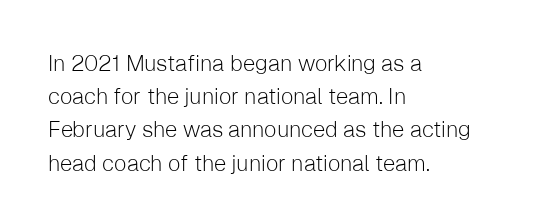
The image shows 22 px text type, upright; set left-aligned, normal line spacing (1.51x), normal letter spacing, not underlined.
